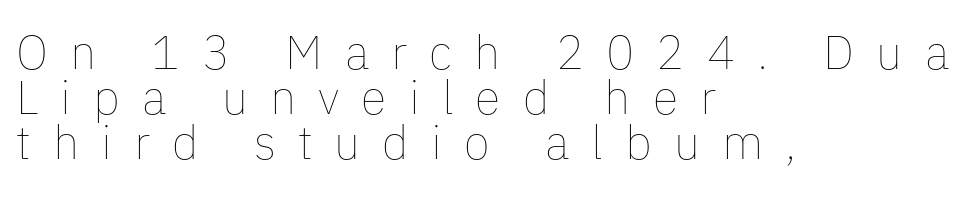
Q: Is the text bold? A: No.
Q: Is the text italic (slanted)? A: No, it is upright.
Q: Is the text underlined? A: No.
Q: How is the paragraph aligned? A: Left-aligned.
Q: Is the spacing between letters normal or unusually wide? A: Unusually wide.
Q: Is the spacing between lines tight, normal or loose? A: Tight.
Q: Width (condensed, normal, or wide)? A: Normal.
Q: Stroke contrast? A: Low.
Q: x-height? A: Medium.
Q: Monospaced? A: No.
